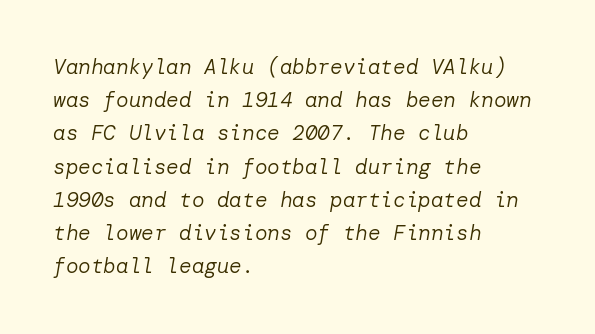
Q: Is the text bold? A: No.
Q: Is the text italic (slanted)? A: Yes, it leans right by about 10 degrees.
Q: Is the text underlined? A: No.
Q: How is the paragraph aligned? A: Left-aligned.
Q: Is the spacing between letters normal or unusually wide? A: Normal.
Q: Is the spacing between lines tight, normal or loose? A: Normal.
